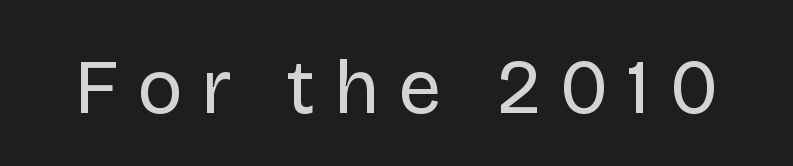
Letterform terminals end flat and unadorned throughout the passage. When letters stand straight like this, we call the style roman or upright. Each row of text sits above clean, open space. Each stroke keeps to a modest, everyday thickness or less. Looks like regular typesetting: each glyph gets only the width it needs.
